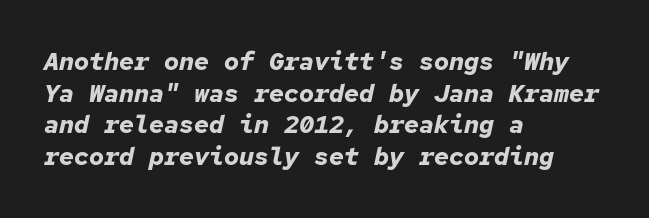
{"italic": "yes", "lean": "right", "slant_degrees": 12, "bold": "yes", "underline": "no", "align": "left", "line_spacing": "normal", "line_spacing_ratio": 1.27, "letter_spacing": "normal", "letter_spacing_em": 0.0, "glyph_px": 25}
